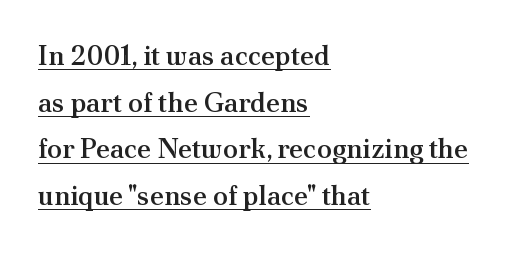
The image shows 27 px text type, upright; set left-aligned, line spacing 1.73x, normal letter spacing, underlined.
